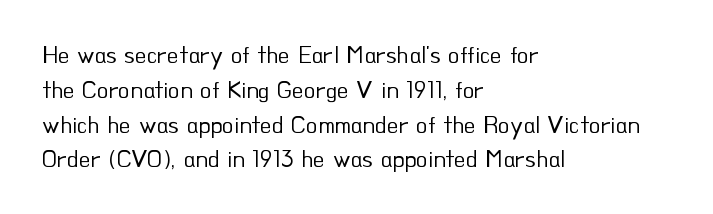
Summary of weight: not heavy and not bold. The passage shown stacks its lines at a standard gap. Upright lettering throughout. Tracking value appears to be zero — textbook default spacing.
